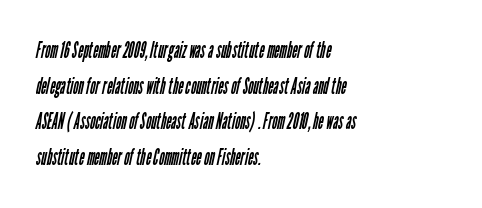
The image shows 23 px text type; set left-aligned, normal line spacing (1.55x), normal letter spacing, not underlined.
